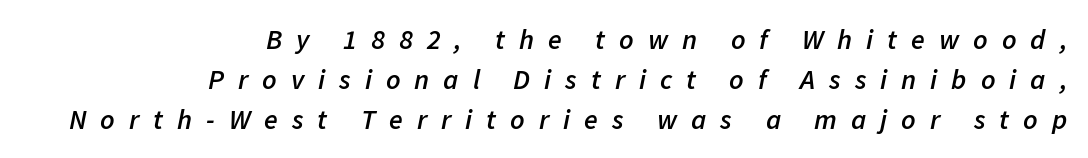
Q: Is the text bold? A: Semi-bold.
Q: Is the text italic (slanted)? A: Yes, it leans right by about 11 degrees.
Q: Is the text underlined? A: No.
Q: How is the paragraph aligned? A: Right-aligned.
Q: Is the spacing between letters normal or unusually wide? A: Unusually wide.
Q: Is the spacing between lines tight, normal or loose? A: Normal.
Q: Width (condensed, normal, or wide)? A: Normal.
Q: Stroke contrast? A: Low.
Q: x-height? A: Medium.
Q: Monospaced? A: No.
